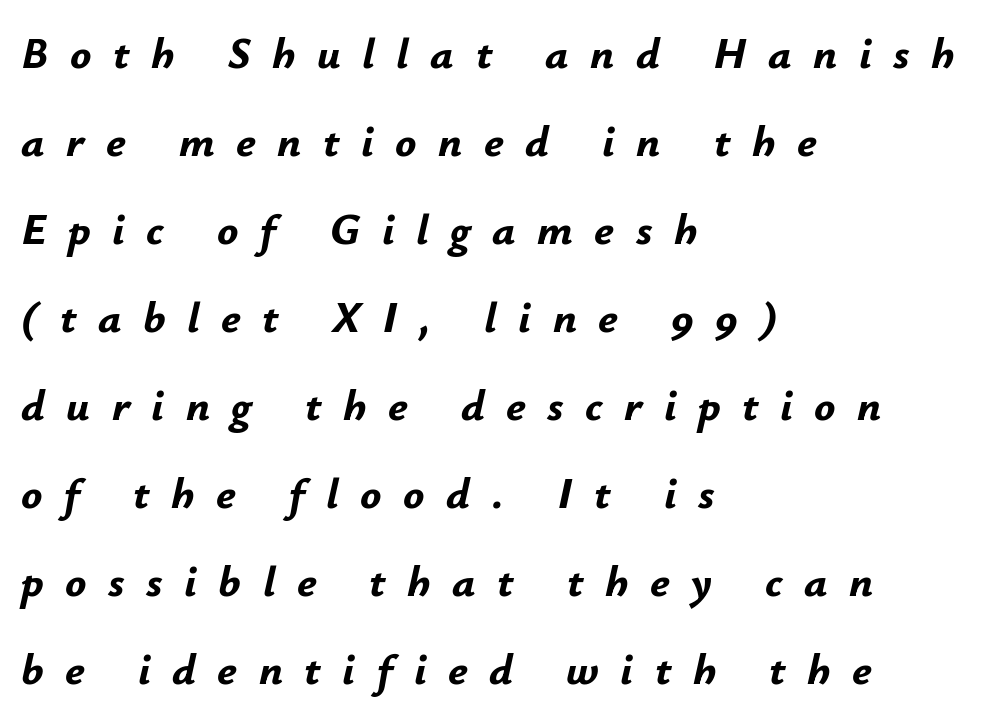
The image shows 44 px bold type, italic (leaning right); set left-aligned, loose line spacing (2.0x), unusually wide letter spacing (+0.49 em), not underlined; low stroke contrast and a small x-height.
